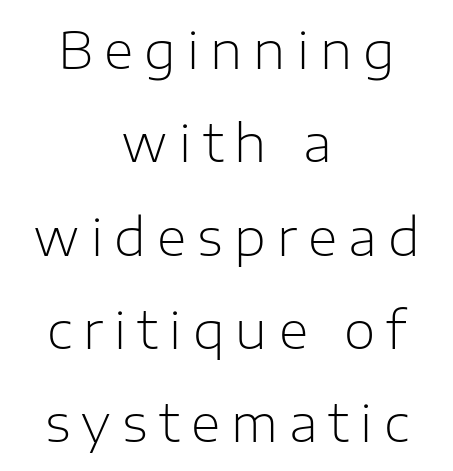
Q: Is the text bold? A: No.
Q: Is the text italic (slanted)? A: No, it is upright.
Q: Is the typeface a serif or a sans-serif typeface? A: Sans-serif.
Q: Is the text underlined? A: No.
Q: How is the paragraph aligned? A: Centered.
Q: Is the spacing between letters normal or unusually wide? A: Unusually wide.
Q: Width (condensed, normal, or wide)? A: Normal.
Q: Stroke contrast? A: Low.
Q: x-height? A: Medium.
Q: Monospaced? A: No.
